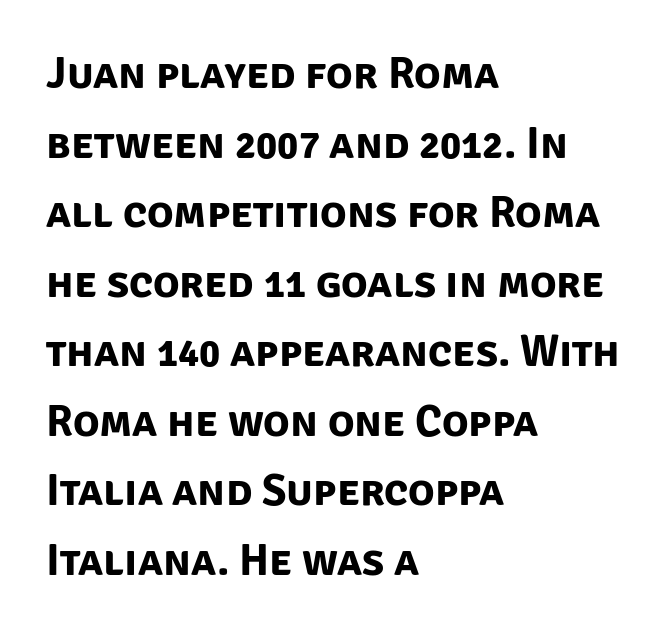
The face used here has the dense, thick strokes of a bold. This rendering leaves character spacing at its baseline value. Lines of text with bare space underneath. The passage shown is typeset with a sans-serif family.
